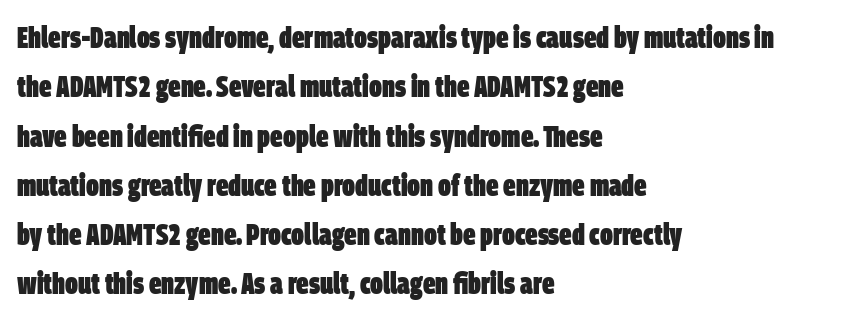
Q: Is the text bold? A: Yes.
Q: Is the typeface a serif or a sans-serif typeface? A: Sans-serif.
Q: Is the text underlined? A: No.
Q: How is the paragraph aligned? A: Left-aligned.
Q: Is the spacing between letters normal or unusually wide? A: Normal.
Q: Is the spacing between lines tight, normal or loose? A: Normal.
Q: Width (condensed, normal, or wide)? A: Condensed.
Q: Stroke contrast? A: Low.
Q: x-height? A: Large.
Q: Monospaced? A: No.
